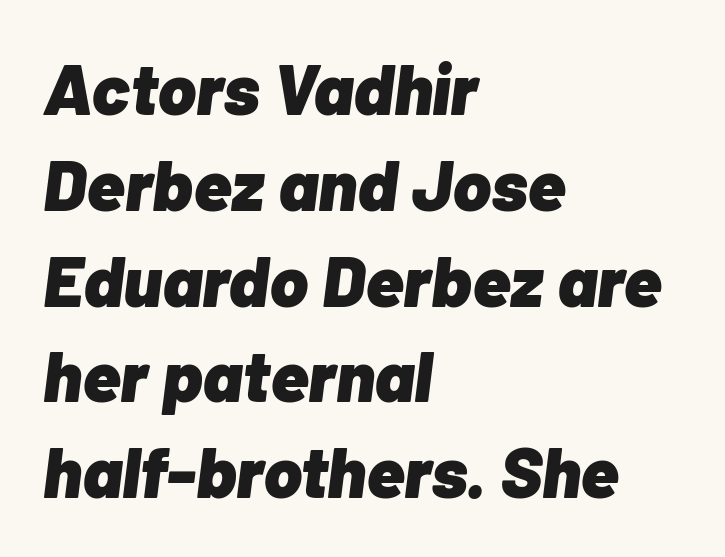
The image shows 72 px heavy type, italic (leaning right); set left-aligned, normal line spacing (1.33x), normal letter spacing, not underlined; low stroke contrast and a medium x-height.
